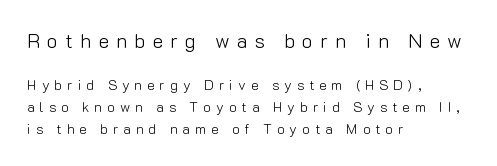
Where is the straight margin? On the left. Is the lower block the larger one? No — the upper block carries the bigger type. You can tell it's not italic because the verticals are truly vertical. Letter spacing: wide. Does the leading feel generous? No, just average. Stem width sits at or under what a default text font uses.
